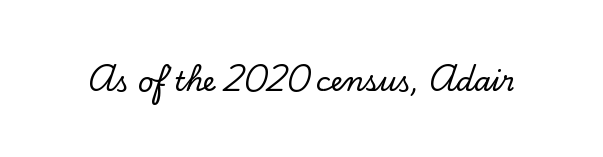
{"underline": "no", "letter_spacing": "normal", "letter_spacing_em": 0.0, "glyph_px": 27}
